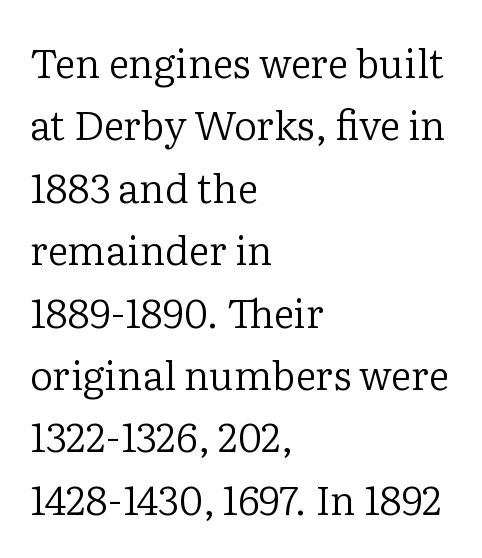
{"serif": "yes", "italic": "no", "bold": "no", "weight": "regular", "width": "normal", "stroke_contrast": "low", "x_height": "medium", "monospaced": "no", "underline": "no", "align": "left", "line_spacing": "normal", "line_spacing_ratio": 1.56, "letter_spacing": "normal", "letter_spacing_em": 0.0, "glyph_px": 40}
